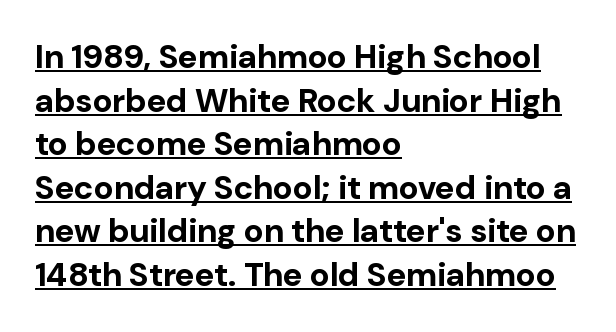
The face used here is proportionally spaced, like ordinary book or web type. The type sits square on the baseline with zero lean. The typeface chosen for these lines omits serifs. A student would call this left alignment; a typographer would say flush left, rag right. Students, observe the line beneath the letters — that is underlining.
